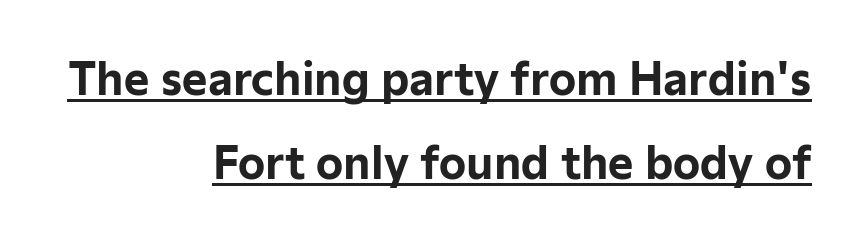
Typeset ragged left — the right edge is the straight one. Its strokes are broad and dark, the hallmark of bold type. The block of text is sparse from top to bottom, with ample space between rows. The passage shown is typed in a proportional face where columns would drift. Check the space under the baseline: a stroke is drawn there.
